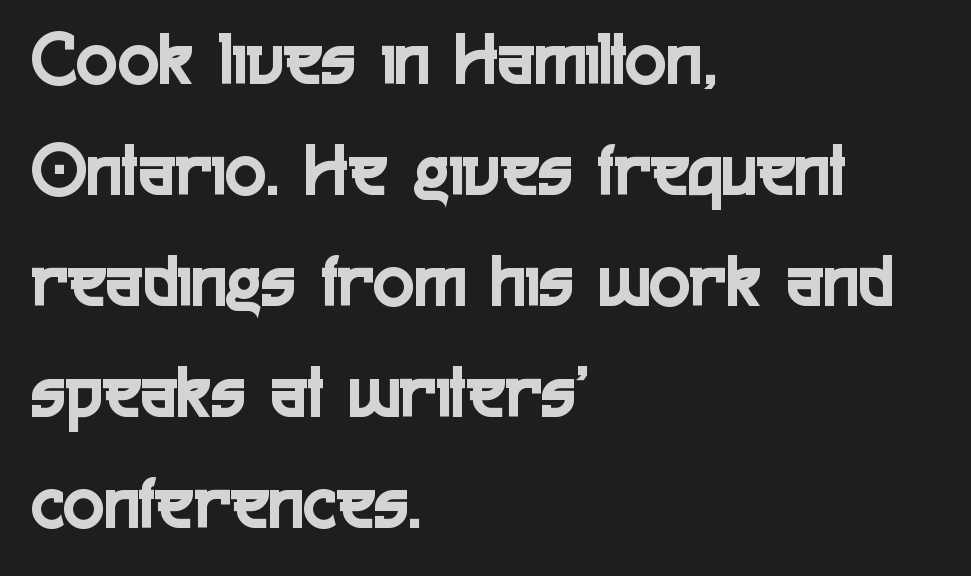
The paragraph has a hard left edge and a soft right edge. Letters rest on an invisible, unmarked baseline. Examine the stroke ends and you'll find no serifs. Compared with typical body copy, the letter spacing here is the same.
